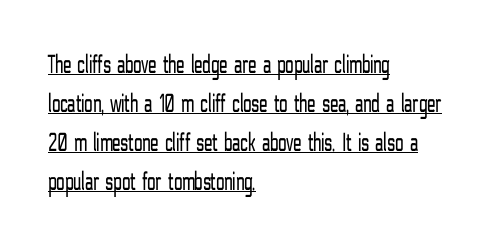
Style check: upright. How would I describe the line gaps? Plain and ordinary. This rendering uses left alignment, leaving the right contour irregular. The typeface has the unassuming heft of standard copy or less. The rendered words wear a rule along their underside. Does extra space separate the letters? No, they use regular spacing.
